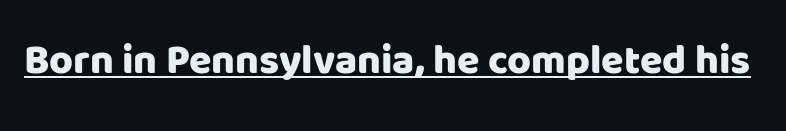
A typesetter would call this proportional, since set widths differ per character. Observe the absence of serifs on each vertical stroke in this sample. The glyphs are accompanied by a horizontal stroke just below them. Notice how the stems are strictly vertical — no italics here. Nobody touched the tracking dial on this one.
